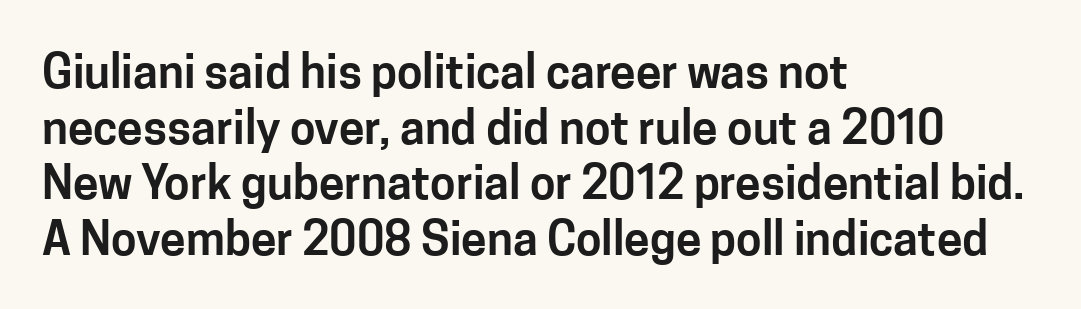
{"serif": "no", "italic": "no", "width": "normal", "stroke_contrast": "low", "x_height": "medium", "monospaced": "no", "underline": "no", "align": "left", "line_spacing_ratio": 1.21, "letter_spacing": "normal", "letter_spacing_em": 0.0, "glyph_px": 46}
